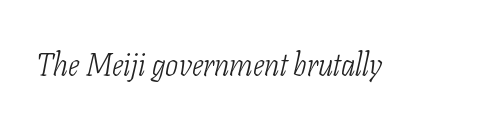
You could not count columns in this text — the font is proportionally spaced. In terms of letterspacing, this is plain default setting. Typographically, this falls in the serif category. Unbolded letterforms with no extra heft. Words float on clear page, feet unadorned. Designer's note — italics engaged.
